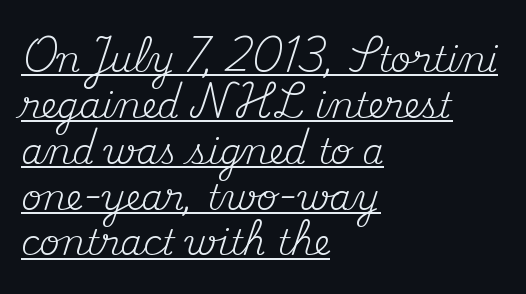
The image shows 35 px regular-weight serif type; set left-aligned, normal line spacing (1.31x), normal letter spacing, underlined; medium stroke contrast and a small x-height.
